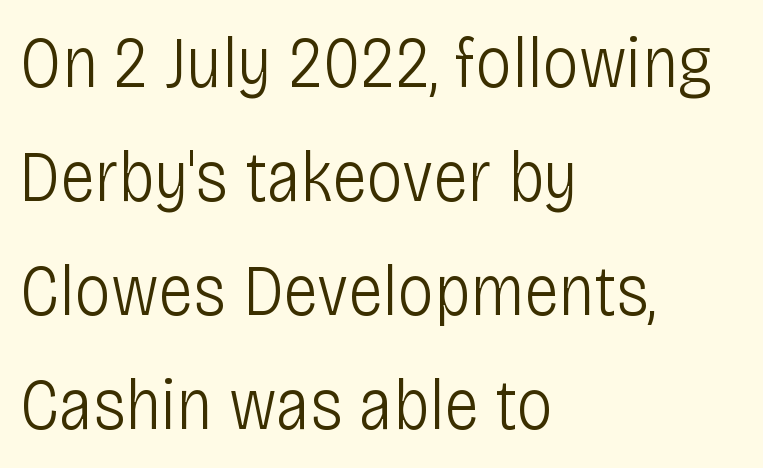
{"serif": "no", "italic": "no", "bold": "no", "weight": "light", "width": "condensed", "stroke_contrast": "low", "x_height": "large", "monospaced": "no", "underline": "no", "align": "left", "line_spacing": "normal", "line_spacing_ratio": 1.56, "letter_spacing": "normal", "letter_spacing_em": 0.0, "glyph_px": 73}
